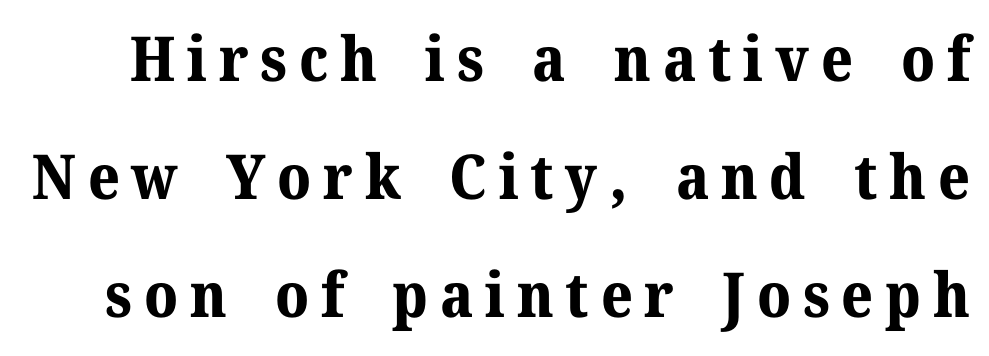
{"serif": "yes", "italic": "no", "bold": "yes", "weight": "bold", "width": "normal", "stroke_contrast": "medium", "x_height": "medium", "monospaced": "no", "underline": "no", "line_spacing": "loose", "line_spacing_ratio": 1.9, "glyph_px": 62}
